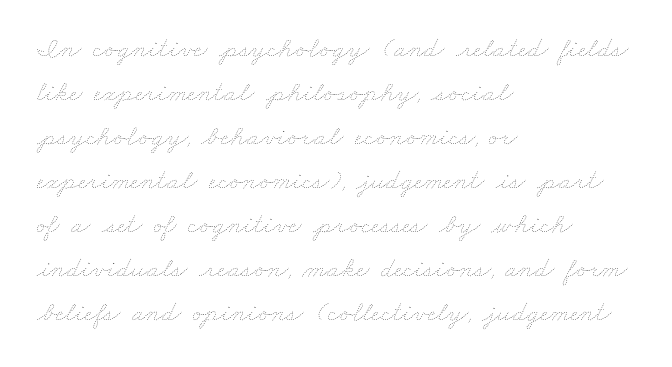
Q: Is the text bold? A: No.
Q: Is the text underlined? A: No.
Q: How is the paragraph aligned? A: Left-aligned.
Q: Is the spacing between letters normal or unusually wide? A: Normal.
Q: Is the spacing between lines tight, normal or loose? A: Normal.
Q: Width (condensed, normal, or wide)? A: Wide.
Q: Stroke contrast? A: Low.
Q: x-height? A: Small.
Q: Monospaced? A: No.
